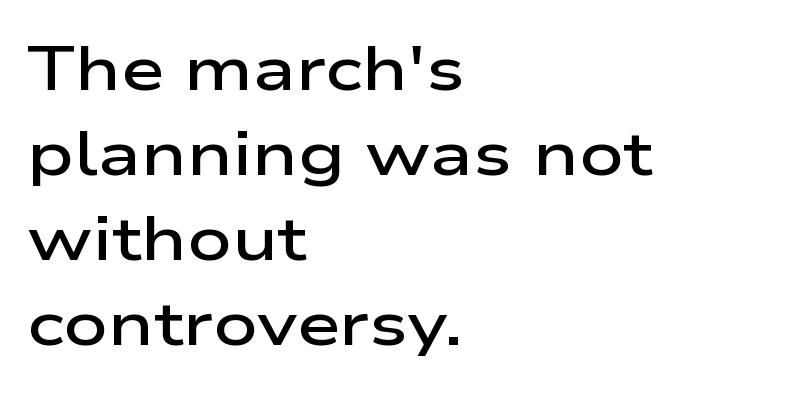
{"serif": "no", "italic": "no", "bold": "semi", "weight": "semibold", "width": "wide", "stroke_contrast": "low", "x_height": "medium", "monospaced": "no", "underline": "no", "align": "left", "line_spacing": "normal", "line_spacing_ratio": 1.37, "letter_spacing": "normal", "letter_spacing_em": 0.0, "glyph_px": 62}
